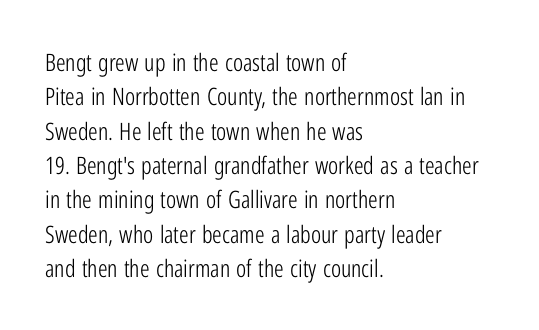
The image shows 24 px text type, upright; set left-aligned, normal line spacing (1.43x), normal letter spacing, not underlined.
